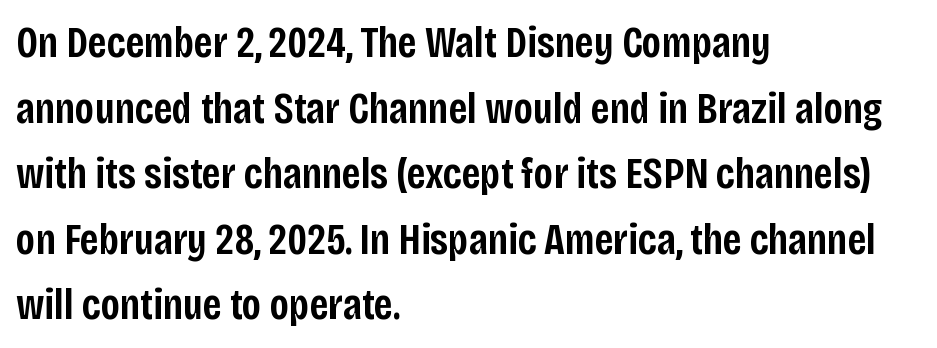
Q: Is the text bold? A: Semi-bold.
Q: Is the text italic (slanted)? A: No, it is upright.
Q: Is the typeface a serif or a sans-serif typeface? A: Sans-serif.
Q: Is the text underlined? A: No.
Q: How is the paragraph aligned? A: Left-aligned.
Q: Is the spacing between letters normal or unusually wide? A: Normal.
Q: Is the spacing between lines tight, normal or loose? A: Normal.
Q: Width (condensed, normal, or wide)? A: Condensed.
Q: Stroke contrast? A: Low.
Q: x-height? A: Large.
Q: Monospaced? A: No.
